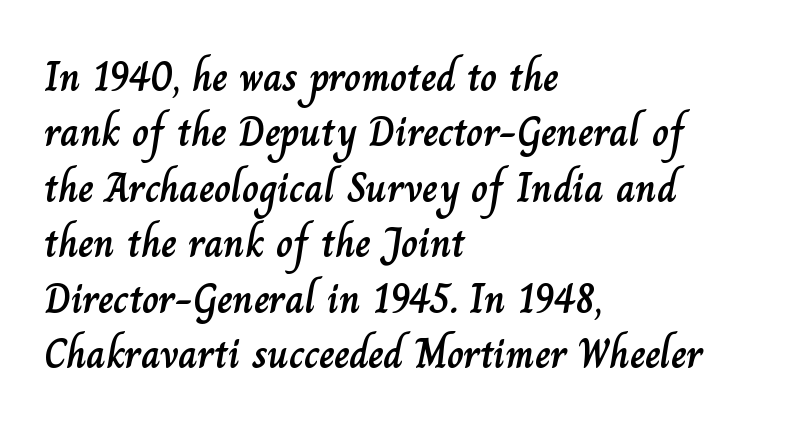
Q: Is the text italic (slanted)? A: Yes.
Q: Is the text underlined? A: No.
Q: How is the paragraph aligned? A: Left-aligned.
Q: Is the spacing between letters normal or unusually wide? A: Normal.
Q: Is the spacing between lines tight, normal or loose? A: Normal.
Q: Width (condensed, normal, or wide)? A: Normal.
Q: Stroke contrast? A: Low.
Q: x-height? A: Small.
Q: Monospaced? A: No.
